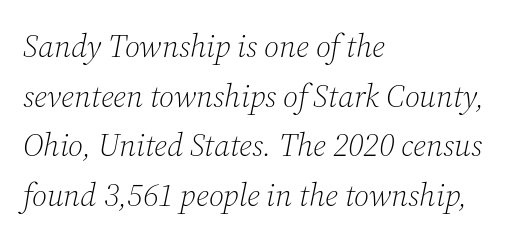
The image shows 32 px light serif type, italic (leaning right); set left-aligned, normal line spacing (1.55x), normal letter spacing, not underlined; medium stroke contrast and a medium x-height.
